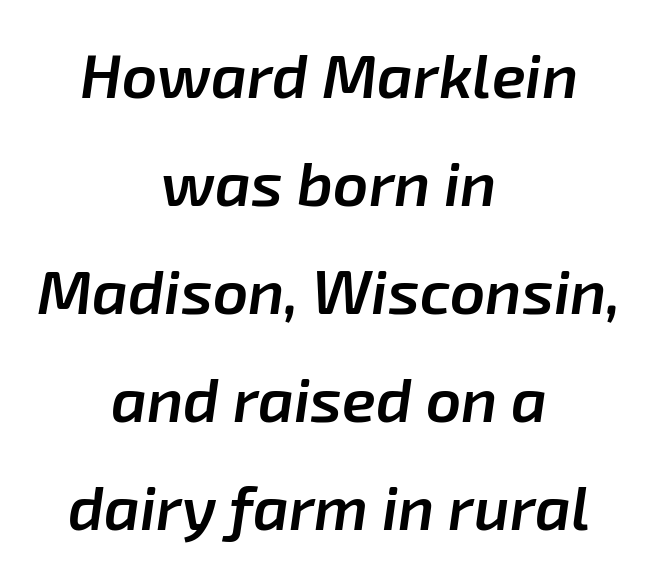
{"italic": "yes", "lean": "right", "slant_degrees": 8, "bold": "semi", "weight": "semibold", "width": "normal", "stroke_contrast": "low", "x_height": "medium", "monospaced": "no", "underline": "no", "align": "center", "line_spacing_ratio": 1.74, "letter_spacing": "normal", "letter_spacing_em": 0.0, "glyph_px": 62}
